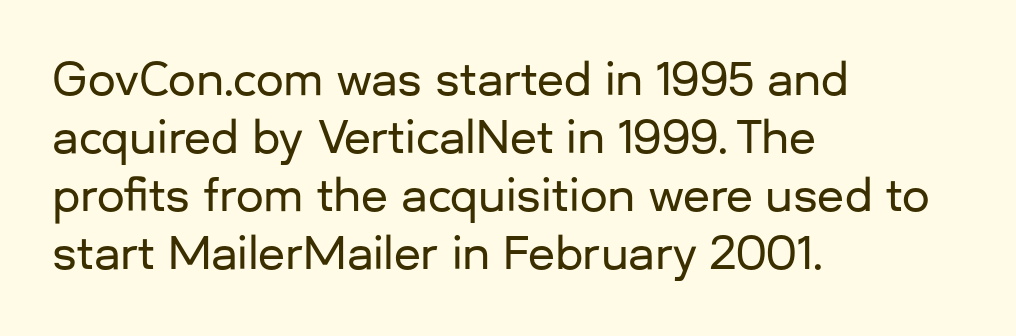
{"serif": "no", "italic": "no", "width": "normal", "stroke_contrast": "low", "x_height": "medium", "monospaced": "no", "underline": "no", "align": "left", "line_spacing": "normal", "line_spacing_ratio": 1.32, "letter_spacing": "normal", "letter_spacing_em": 0.0, "glyph_px": 44}
